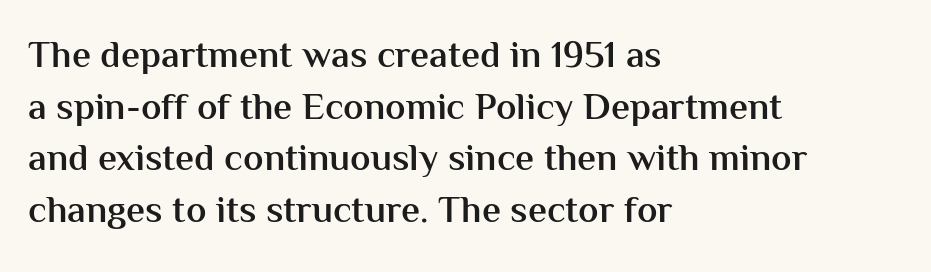
Note the varied advance widths — an 'i' is clearly narrower than an 'm'. The gap between lines stays unmarked. Does the lettering tilt? It doesn't — this is upright. Vertical spacing — default. Look at the tracking — it's just the regular setting, nothing added.
